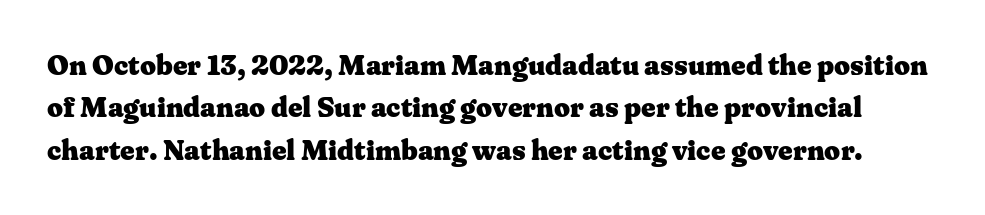
{"serif": "yes", "italic": "no", "bold": "yes", "weight": "heavy", "width": "wide", "stroke_contrast": "medium", "x_height": "medium", "monospaced": "no", "underline": "no", "line_spacing": "normal", "line_spacing_ratio": 1.51, "letter_spacing": "normal", "letter_spacing_em": 0.0, "glyph_px": 28}
